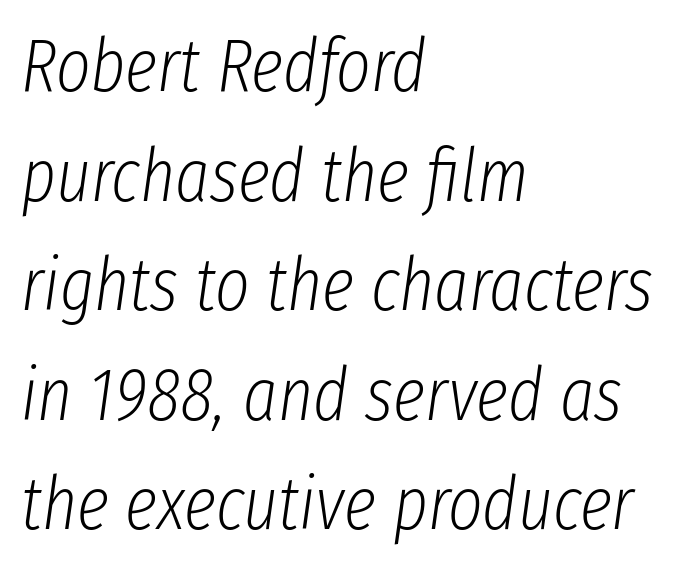
Q: Is the text bold? A: No.
Q: Is the text italic (slanted)? A: Yes, it leans right by about 8 degrees.
Q: Is the text underlined? A: No.
Q: How is the paragraph aligned? A: Left-aligned.
Q: Is the spacing between letters normal or unusually wide? A: Normal.
Q: Is the spacing between lines tight, normal or loose? A: Normal.
Q: Width (condensed, normal, or wide)? A: Condensed.
Q: Stroke contrast? A: Low.
Q: x-height? A: Medium.
Q: Monospaced? A: No.
